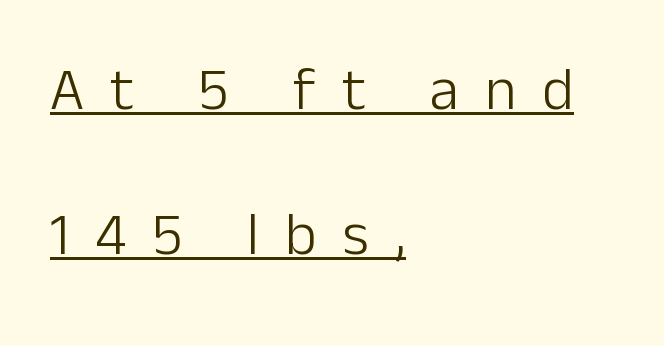
The image shows 60 px light sans-serif type, upright; set left-aligned, loose line spacing (2.41x), unusually wide letter spacing (+0.43 em), underlined; low stroke contrast and a medium x-height.
